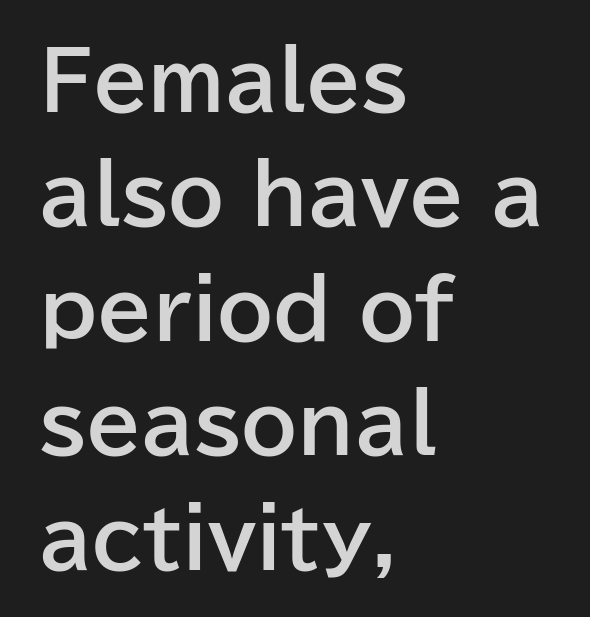
Stroke terminals: plain, sans-serif. Students, note that the glyphs here touch the page at normal intervals. The paragraph has a hard left edge and a soft right edge. Rows of type keep a routine distance in the vertical direction. A typesetter would call this proportional, since set widths differ per character. Underlining? Definitely not there.
